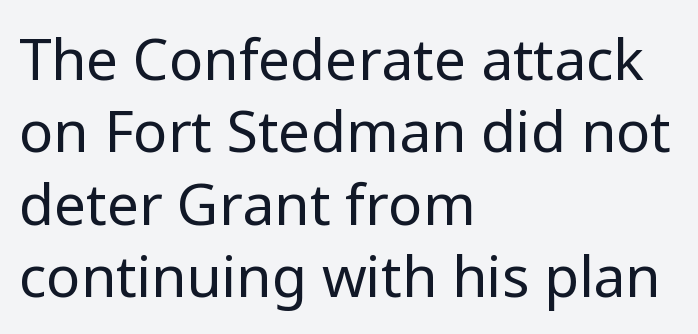
{"serif": "no", "italic": "no", "bold": "no", "weight": "regular", "width": "normal", "stroke_contrast": "low", "x_height": "medium", "monospaced": "no", "underline": "no", "align": "left", "line_spacing": "normal", "line_spacing_ratio": 1.27, "letter_spacing": "normal", "letter_spacing_em": 0.0, "glyph_px": 57}
